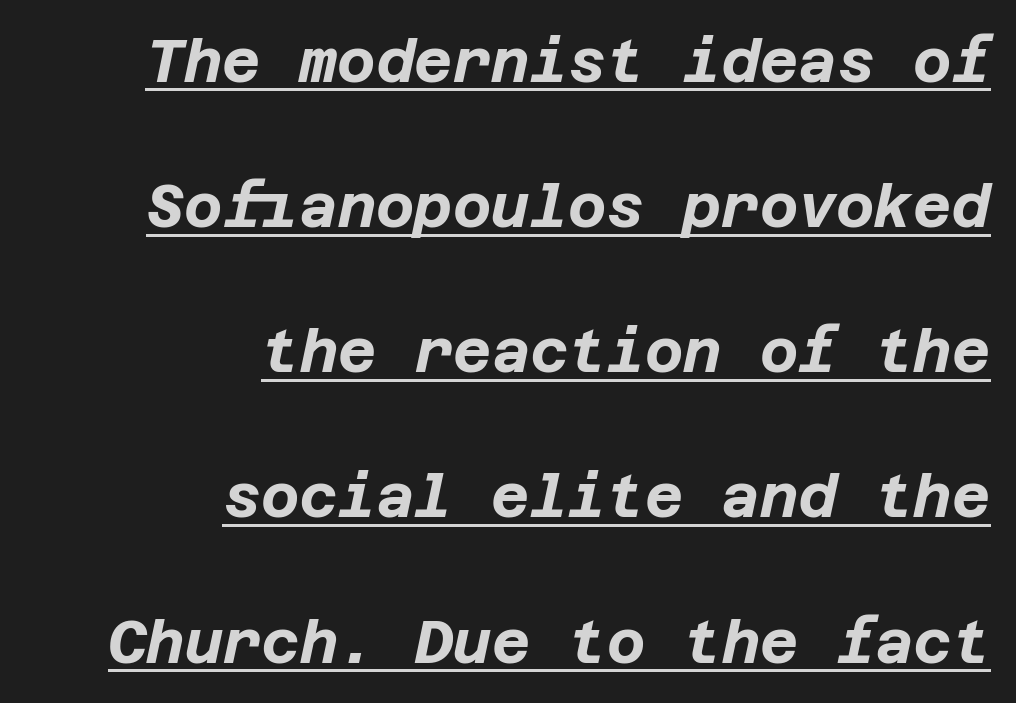
The image shows 59 px bold type, italic (leaning right); set right-aligned, loose line spacing (2.46x), normal letter spacing, underlined; low stroke contrast and a large x-height.
